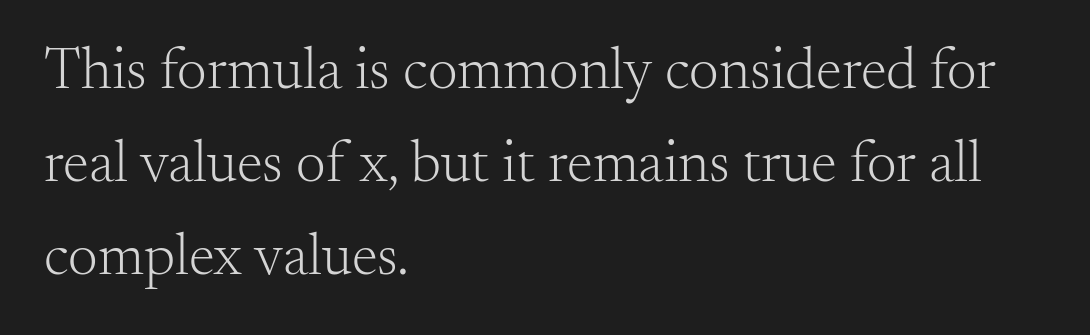
No chunkiness to these letters — they're not bold. What stands out about the letter spacing? Nothing — it is the standard amount. The foot of each line stays bare and open. You could not count columns in this text — the font is proportionally spaced. In terms of posture, this sample is upright.
